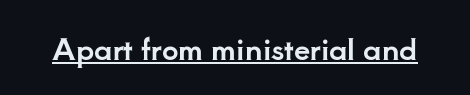
Rendered with straight, roman letterforms. There is no visible air inserted between adjacent glyphs. Proportional: the letters do not fall into vertical columns. The face used here appears with an underline applied. The typeface chosen for these lines features serifs.
